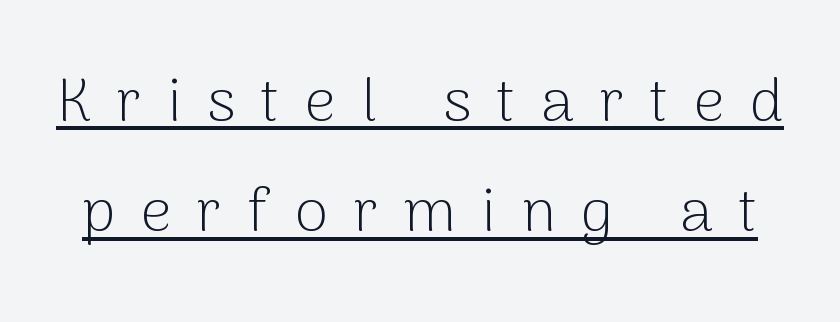
The image shows 61 px light sans-serif type, upright; set line spacing 1.81x, unusually wide letter spacing (+0.41 em), underlined; low stroke contrast and a medium x-height.
